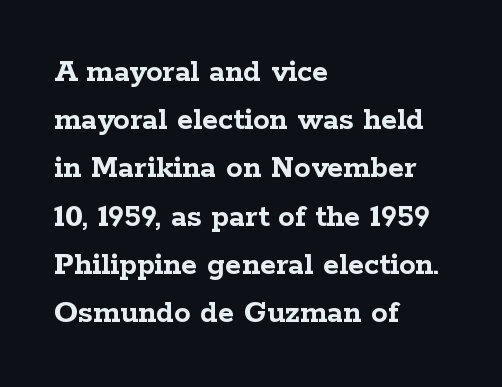
Q: Is the text bold? A: Yes.
Q: Is the text italic (slanted)? A: No, it is upright.
Q: Is the typeface a serif or a sans-serif typeface? A: Serif.
Q: Is the text underlined? A: No.
Q: How is the paragraph aligned? A: Left-aligned.
Q: Is the spacing between letters normal or unusually wide? A: Normal.
Q: Is the spacing between lines tight, normal or loose? A: Normal.
Q: Width (condensed, normal, or wide)? A: Wide.
Q: Stroke contrast? A: Low.
Q: x-height? A: Medium.
Q: Monospaced? A: No.
